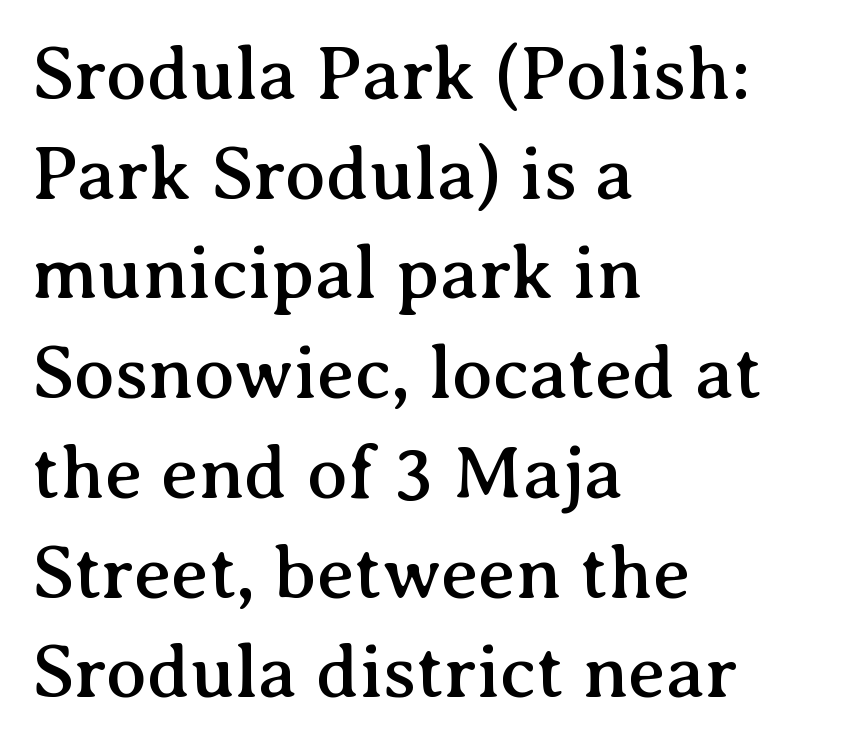
{"serif": "yes", "italic": "no", "width": "normal", "stroke_contrast": "medium", "x_height": "medium", "monospaced": "no", "underline": "no", "align": "left", "line_spacing": "normal", "line_spacing_ratio": 1.33, "letter_spacing": "normal", "letter_spacing_em": 0.0, "glyph_px": 75}
